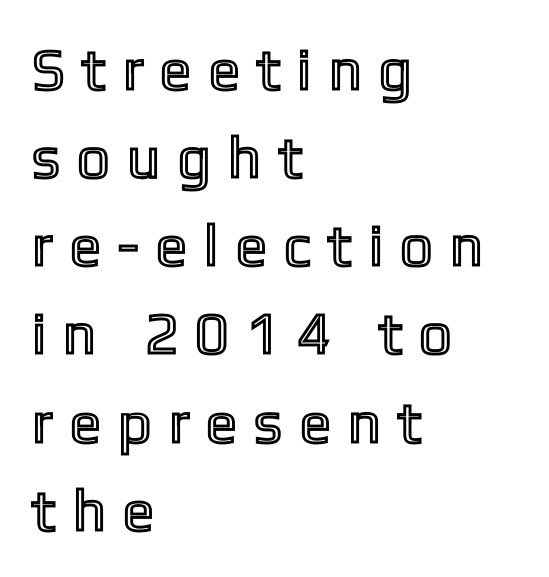
The image shows 58 px condensed type, upright; set left-aligned, normal line spacing (1.52x), unusually wide letter spacing (+0.37 em), not underlined; a medium x-height.
